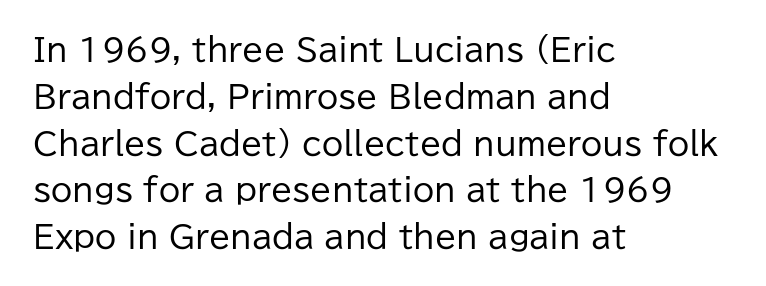
{"serif": "no", "italic": "no", "bold": "no", "weight": "regular", "width": "normal", "stroke_contrast": "low", "x_height": "medium", "monospaced": "no", "underline": "no", "align": "left", "line_spacing": "normal", "line_spacing_ratio": 1.51, "letter_spacing": "normal", "letter_spacing_em": 0.0, "glyph_px": 31}
